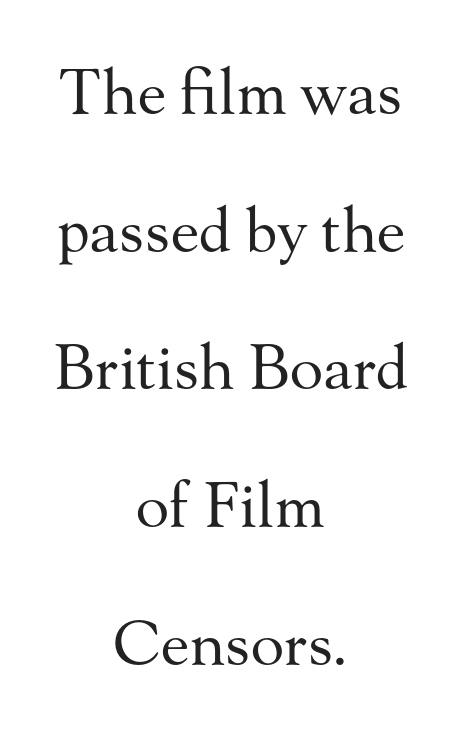
Leading: increased. The letters stand straight up with perfectly vertical stems. The typeface chosen for these lines features serifs. Heft: none added — not bold.
